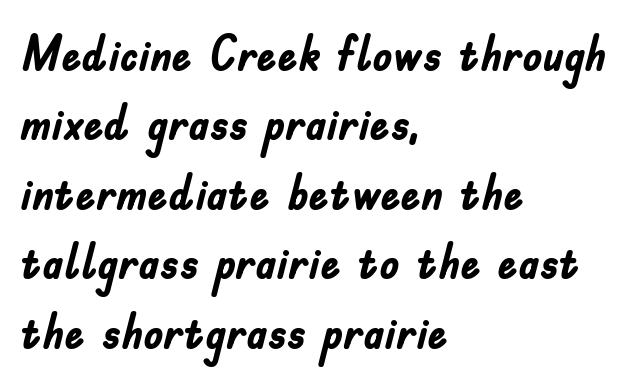
{"serif": "no", "bold": "yes", "weight": "semibold", "width": "condensed", "stroke_contrast": "low", "x_height": "small", "monospaced": "no", "underline": "no", "align": "left", "line_spacing": "normal", "line_spacing_ratio": 1.39, "letter_spacing": "normal", "letter_spacing_em": 0.0, "glyph_px": 50}
